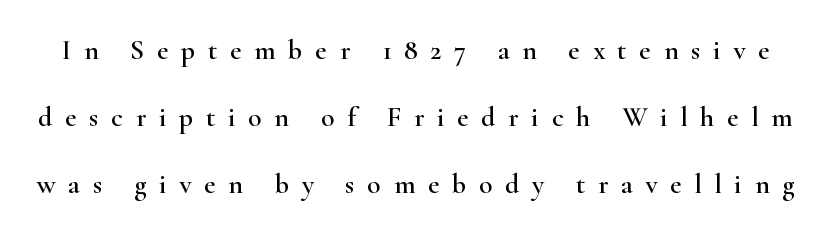
{"serif": "yes", "italic": "no", "width": "wide", "stroke_contrast": "high", "x_height": "small", "monospaced": "no", "underline": "no", "line_spacing": "loose", "line_spacing_ratio": 2.4, "letter_spacing": "wide", "letter_spacing_em": 0.45, "glyph_px": 28}
